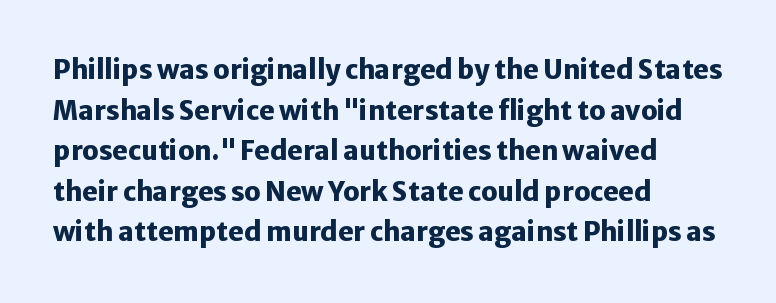
Q: Is the text bold? A: Yes.
Q: Is the text italic (slanted)? A: No, it is upright.
Q: Is the text underlined? A: No.
Q: How is the paragraph aligned? A: Left-aligned.
Q: Is the spacing between letters normal or unusually wide? A: Normal.
Q: Is the spacing between lines tight, normal or loose? A: Normal.
